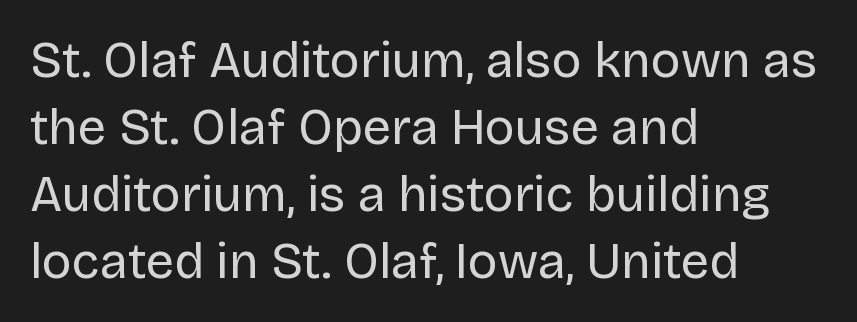
These lines are rendered in a variable-pitch font. A sans-serif font was chosen for this passage. The letters stand upright; this is a roman face. The characters are drawn with everyday or finer stroke widths. The typesetter chose a ragged-right arrangement here.
